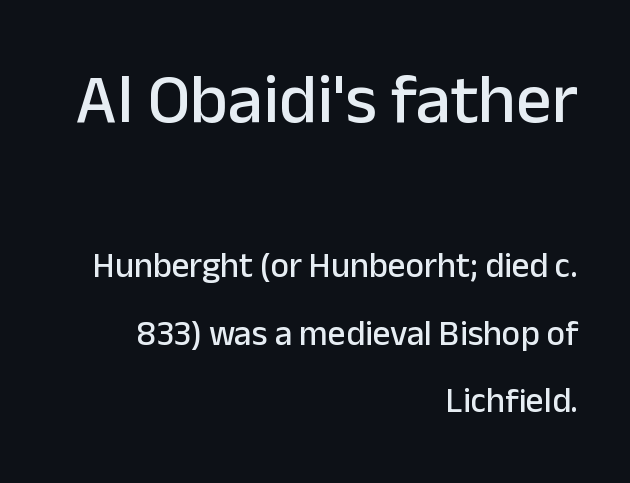
Q: Is the text italic (slanted)? A: No, it is upright.
Q: Is the typeface a serif or a sans-serif typeface? A: Sans-serif.
Q: Is the text underlined? A: No.
Q: How is the paragraph aligned? A: Right-aligned.
Q: Is the spacing between letters normal or unusually wide? A: Normal.
Q: Is the spacing between lines tight, normal or loose? A: Loose.
Q: Which block of text is set in a larger size, the first (top) or the second (bottom)? A: The first (top) one.
Q: Width (condensed, normal, or wide)? A: Normal.
Q: Stroke contrast? A: Low.
Q: x-height? A: Medium.
Q: Monospaced? A: No.
